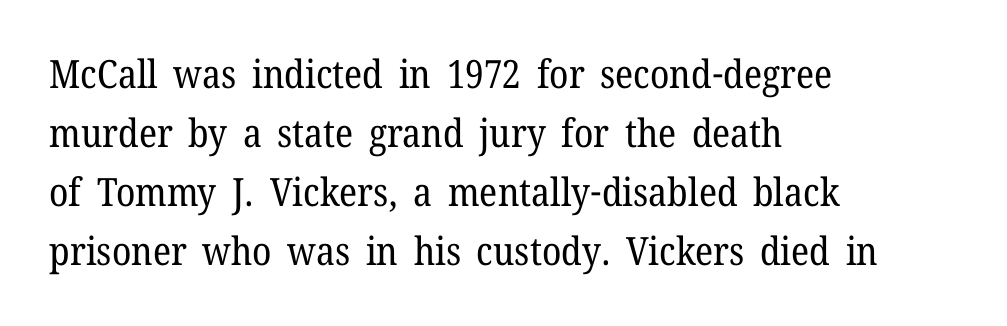
{"serif": "yes", "italic": "no", "bold": "no", "weight": "regular", "width": "normal", "stroke_contrast": "low", "x_height": "medium", "monospaced": "no", "underline": "no", "align": "left", "line_spacing": "normal", "line_spacing_ratio": 1.51, "letter_spacing": "normal", "letter_spacing_em": 0.0, "glyph_px": 39}
